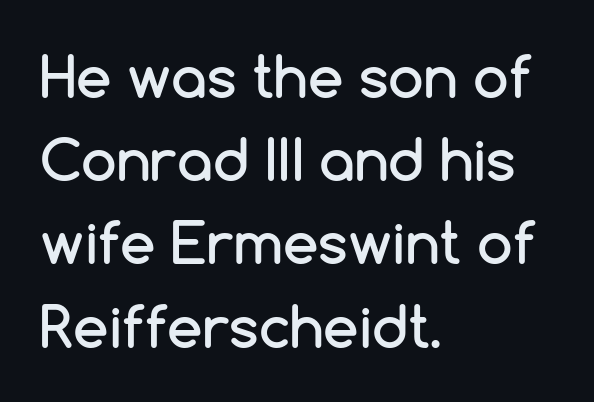
Regarding serifs, this sample does without them. Compared with typical paragraphs, the rows here are spaced about the same. Nobody drew a line under any word here. Horizontal alignment here is leftward, the default for most running prose. Spacing verdict: proportional, widths tailored to each character. Notice how the stems are strictly vertical — no italics here.
